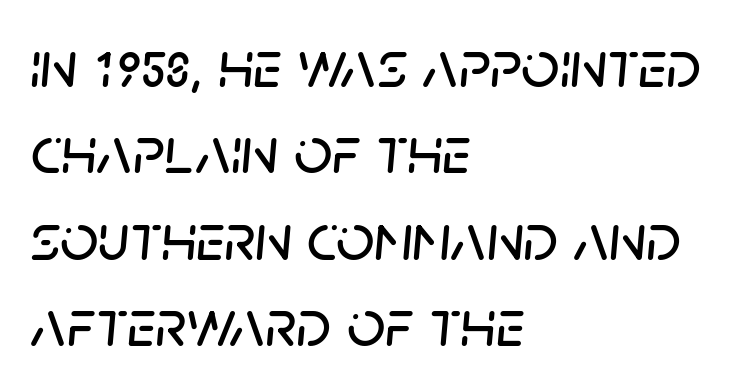
Q: Is the text italic (slanted)? A: Yes, it leans right by about 5 degrees.
Q: Is the text underlined? A: No.
Q: How is the paragraph aligned? A: Left-aligned.
Q: Is the spacing between letters normal or unusually wide? A: Normal.
Q: Is the spacing between lines tight, normal or loose? A: Normal.
Q: Width (condensed, normal, or wide)? A: Normal.
Q: Stroke contrast? A: Low.
Q: x-height? A: Large.
Q: Monospaced? A: No.
